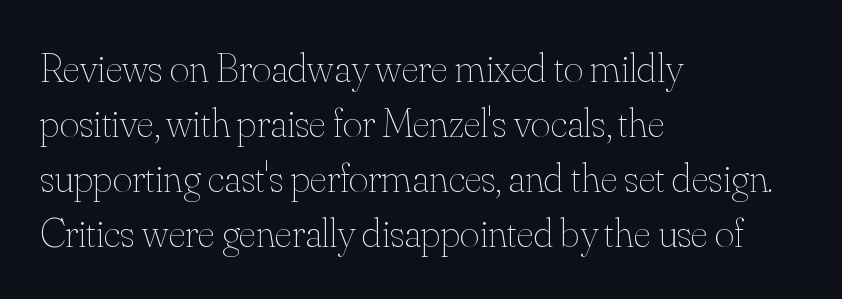
{"italic": "no", "bold": "no", "weight": "thin", "width": "normal", "stroke_contrast": "medium", "x_height": "small", "monospaced": "no", "underline": "no", "align": "left", "line_spacing": "normal", "line_spacing_ratio": 1.31, "letter_spacing": "normal", "letter_spacing_em": 0.0, "glyph_px": 42}
